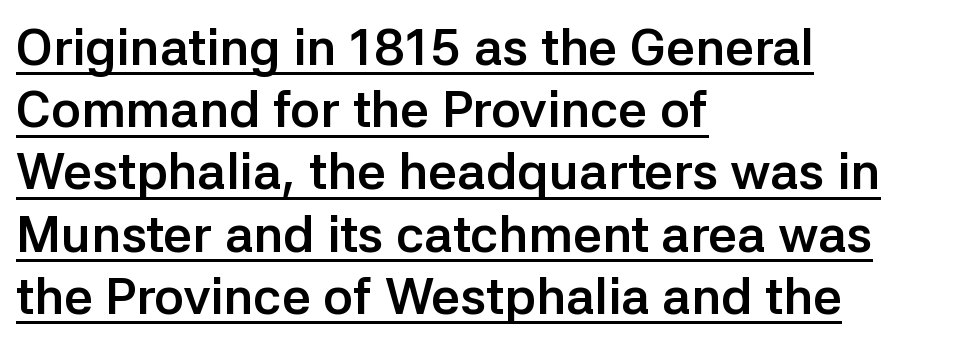
{"serif": "no", "italic": "no", "bold": "yes", "weight": "semibold", "width": "normal", "stroke_contrast": "low", "x_height": "medium", "monospaced": "no", "underline": "yes", "align": "left", "line_spacing_ratio": 1.22, "letter_spacing": "normal", "letter_spacing_em": 0.0, "glyph_px": 51}
